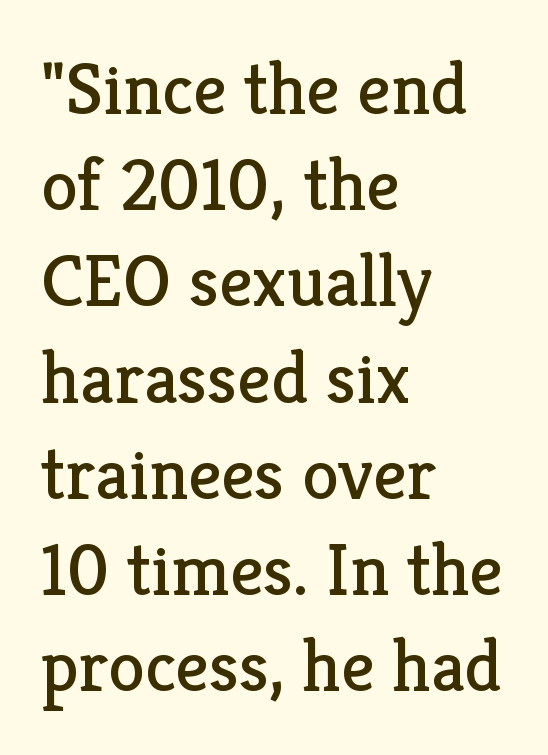
Q: Is the text bold? A: No.
Q: Is the text italic (slanted)? A: No, it is upright.
Q: Is the typeface a serif or a sans-serif typeface? A: Serif.
Q: Is the text underlined? A: No.
Q: How is the paragraph aligned? A: Left-aligned.
Q: Is the spacing between letters normal or unusually wide? A: Normal.
Q: Is the spacing between lines tight, normal or loose? A: Normal.
Q: Width (condensed, normal, or wide)? A: Normal.
Q: Stroke contrast? A: Low.
Q: x-height? A: Medium.
Q: Monospaced? A: No.
